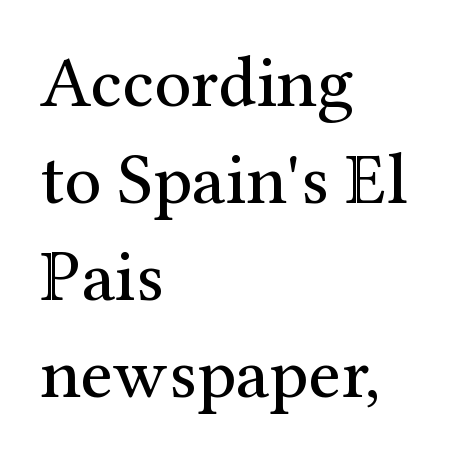
The image shows 73 px regular-weight serif type, upright; set left-aligned, normal line spacing (1.33x), normal letter spacing, not underlined; medium stroke contrast and a medium x-height.
